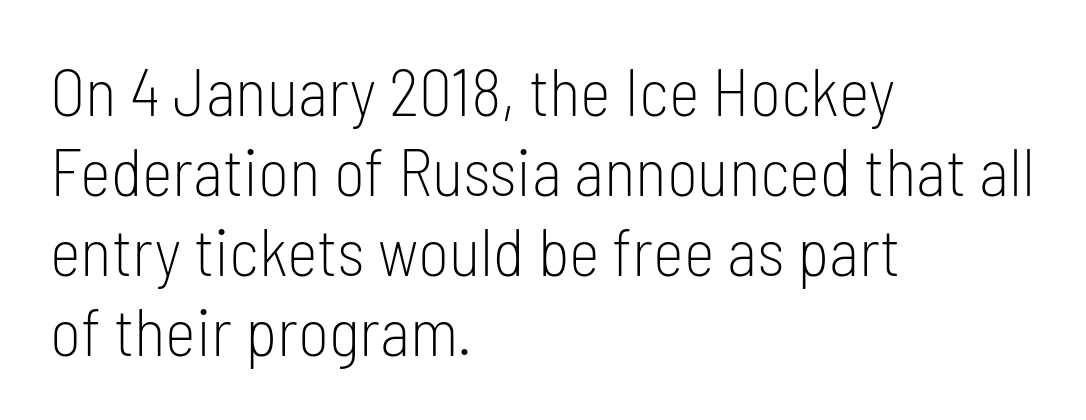
{"serif": "no", "italic": "no", "bold": "no", "weight": "light", "width": "condensed", "stroke_contrast": "low", "x_height": "medium", "monospaced": "no", "underline": "no", "align": "left", "line_spacing_ratio": 1.21, "letter_spacing": "normal", "letter_spacing_em": 0.0, "glyph_px": 66}
